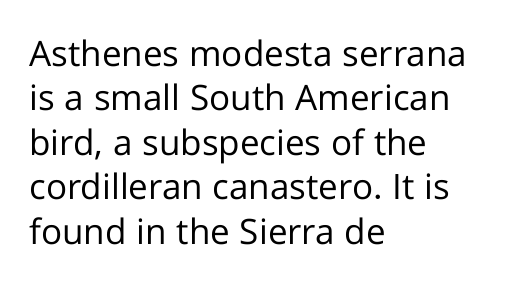
{"serif": "no", "italic": "no", "bold": "no", "weight": "regular", "width": "normal", "stroke_contrast": "low", "x_height": "medium", "monospaced": "no", "underline": "no", "align": "left", "line_spacing": "normal", "line_spacing_ratio": 1.27, "letter_spacing": "normal", "letter_spacing_em": 0.0, "glyph_px": 35}
